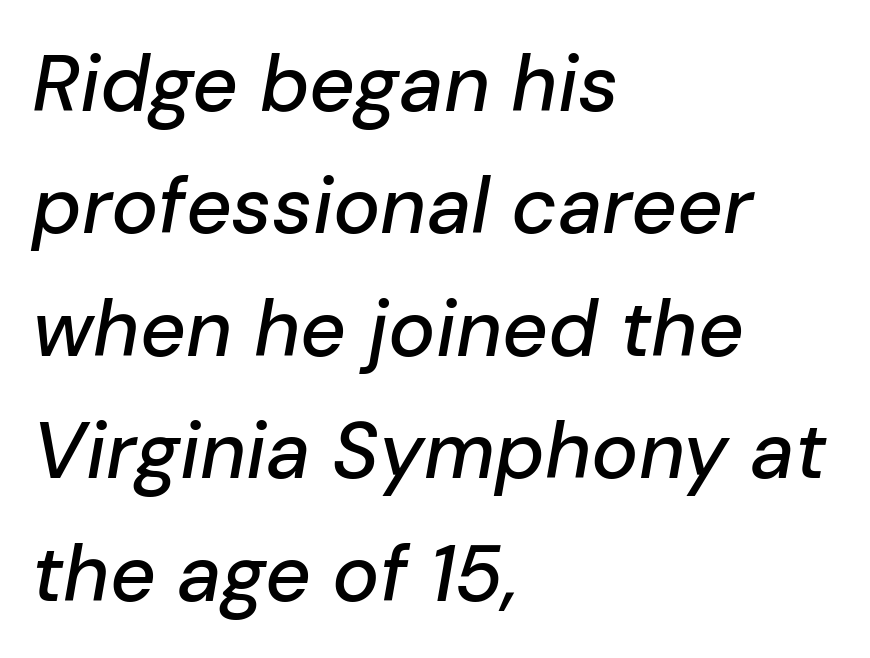
The image shows 79 px text type, italic (leaning right); set left-aligned, normal line spacing (1.55x), normal letter spacing, not underlined; low stroke contrast and a medium x-height.
